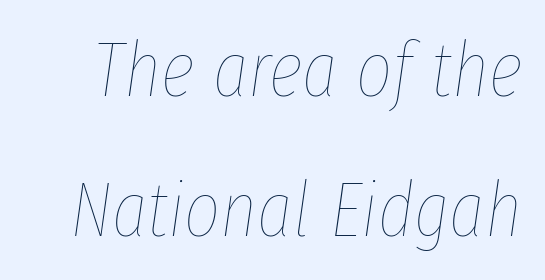
Q: Is the text bold? A: No.
Q: Is the text italic (slanted)? A: Yes, it leans right by about 8 degrees.
Q: Is the text underlined? A: No.
Q: Is the spacing between letters normal or unusually wide? A: Normal.
Q: Width (condensed, normal, or wide)? A: Condensed.
Q: Stroke contrast? A: Low.
Q: x-height? A: Medium.
Q: Monospaced? A: No.
